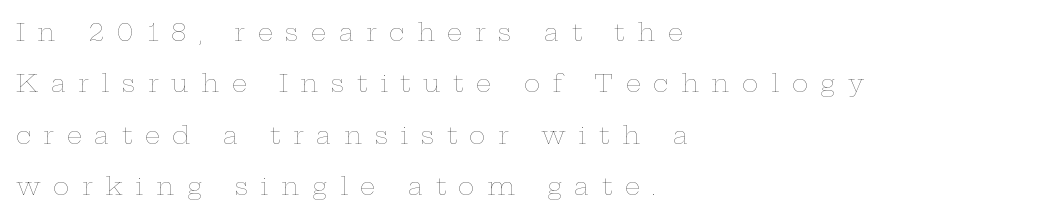
Q: Is the text bold? A: No.
Q: Is the text italic (slanted)? A: No, it is upright.
Q: Is the text underlined? A: No.
Q: How is the paragraph aligned? A: Left-aligned.
Q: Is the spacing between letters normal or unusually wide? A: Unusually wide.
Q: Is the spacing between lines tight, normal or loose? A: Loose.
